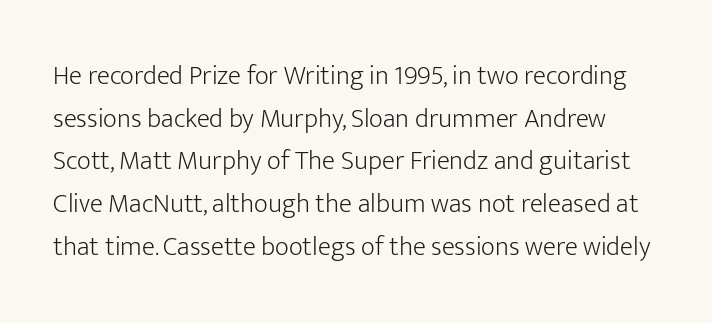
The image shows 27 px text type, upright; set normal line spacing (1.58x), normal letter spacing, not underlined.
